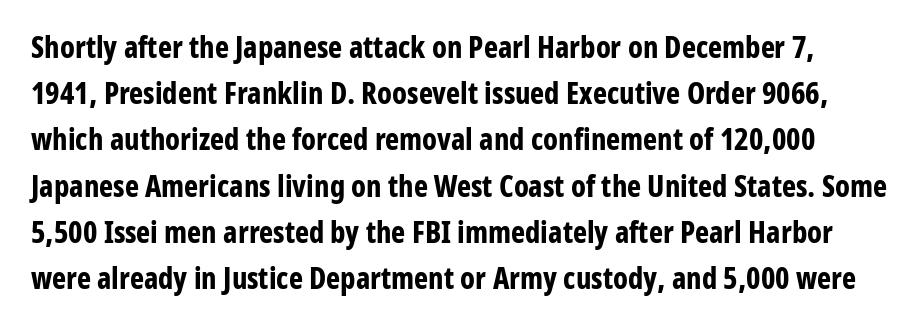
{"serif": "no", "italic": "no", "bold": "yes", "weight": "bold", "width": "condensed", "stroke_contrast": "low", "x_height": "medium", "monospaced": "no", "underline": "no", "line_spacing": "normal", "line_spacing_ratio": 1.54, "letter_spacing": "normal", "letter_spacing_em": 0.0, "glyph_px": 30}
